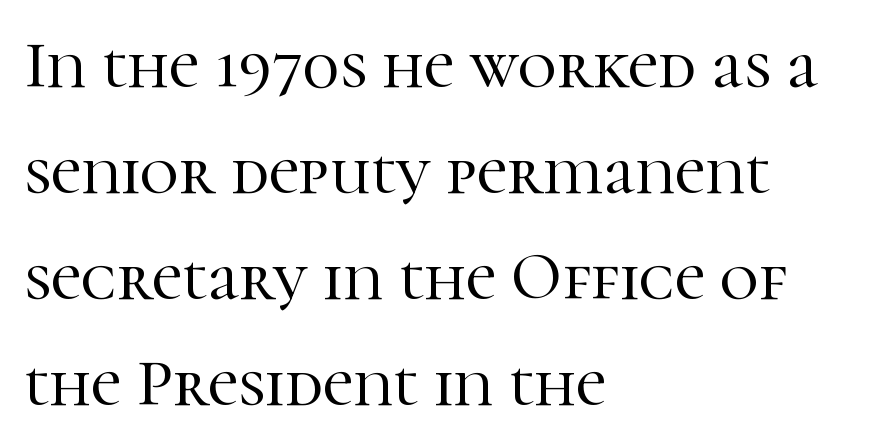
{"serif": "yes", "italic": "no", "width": "normal", "stroke_contrast": "high", "x_height": "medium", "monospaced": "no", "underline": "no", "align": "left", "line_spacing": "normal", "line_spacing_ratio": 1.58, "letter_spacing": "normal", "letter_spacing_em": 0.0, "glyph_px": 67}
